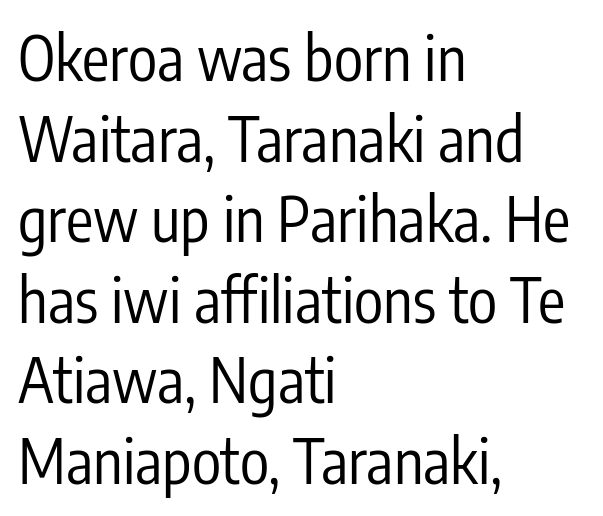
Q: Is the text bold? A: No.
Q: Is the text italic (slanted)? A: No, it is upright.
Q: Is the typeface a serif or a sans-serif typeface? A: Sans-serif.
Q: Is the text underlined? A: No.
Q: How is the paragraph aligned? A: Left-aligned.
Q: Is the spacing between letters normal or unusually wide? A: Normal.
Q: Is the spacing between lines tight, normal or loose? A: Normal.
Q: Width (condensed, normal, or wide)? A: Condensed.
Q: Stroke contrast? A: Low.
Q: x-height? A: Medium.
Q: Monospaced? A: No.
